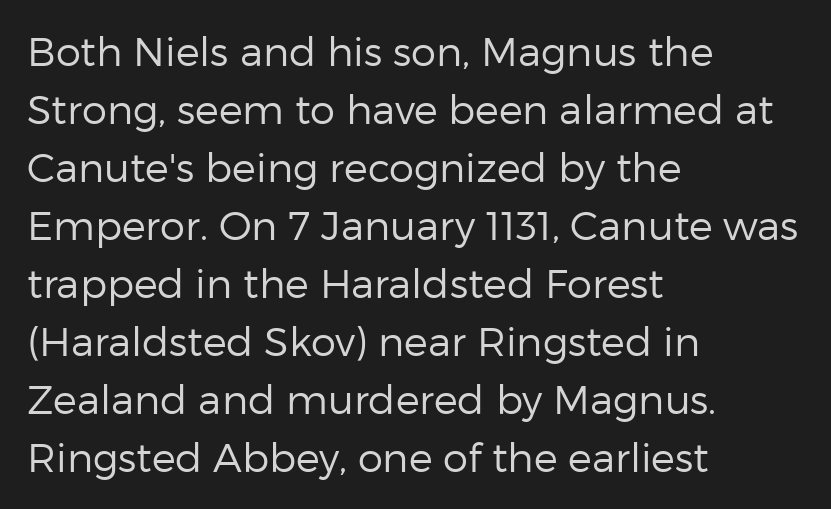
The compositor pushed each line to the left boundary. Character widths vary here, with narrow letters taking less room than wide ones. Designer's note — italics off, roman on. Each letter's strokes conclude bluntly, with no projecting serifs. The characters are drawn with everyday or finer stroke widths.
